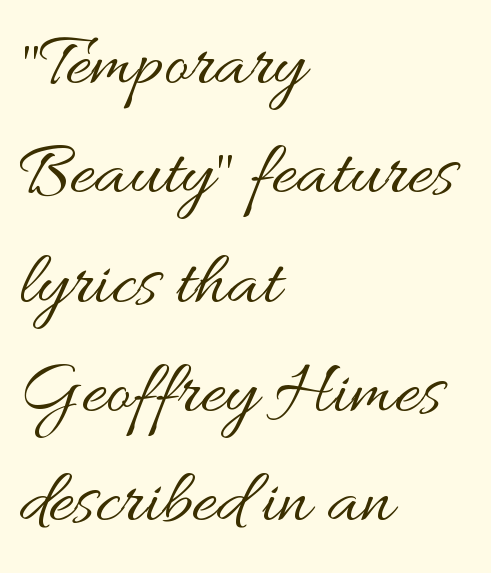
Q: Is the text bold? A: No.
Q: Is the text italic (slanted)? A: Yes.
Q: Is the text underlined? A: No.
Q: How is the paragraph aligned? A: Left-aligned.
Q: Is the spacing between letters normal or unusually wide? A: Normal.
Q: Is the spacing between lines tight, normal or loose? A: Normal.
Q: Width (condensed, normal, or wide)? A: Wide.
Q: Stroke contrast? A: Medium.
Q: x-height? A: Small.
Q: Monospaced? A: No.
